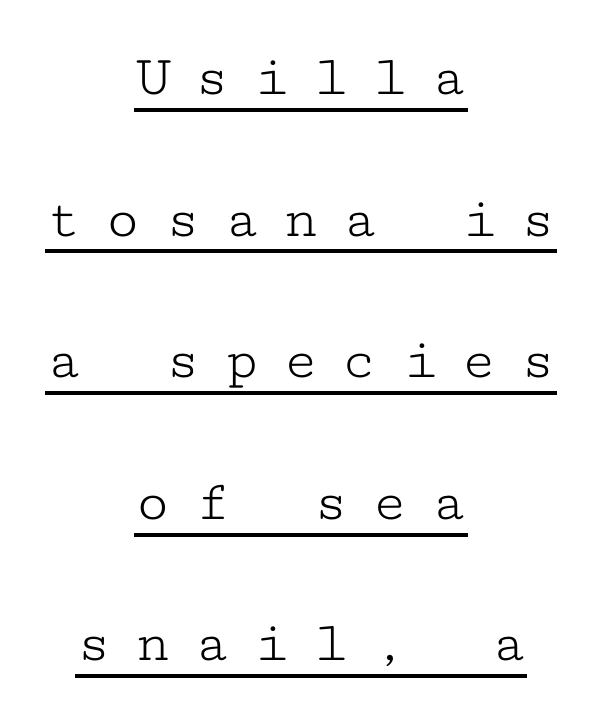
Q: Is the text bold? A: No.
Q: Is the text italic (slanted)? A: No, it is upright.
Q: Is the typeface a serif or a sans-serif typeface? A: Serif.
Q: Is the text underlined? A: Yes.
Q: How is the paragraph aligned? A: Centered.
Q: Is the spacing between letters normal or unusually wide? A: Unusually wide.
Q: Is the spacing between lines tight, normal or loose? A: Loose.
Q: Width (condensed, normal, or wide)? A: Wide.
Q: Stroke contrast? A: Low.
Q: x-height? A: Medium.
Q: Monospaced? A: Yes.
